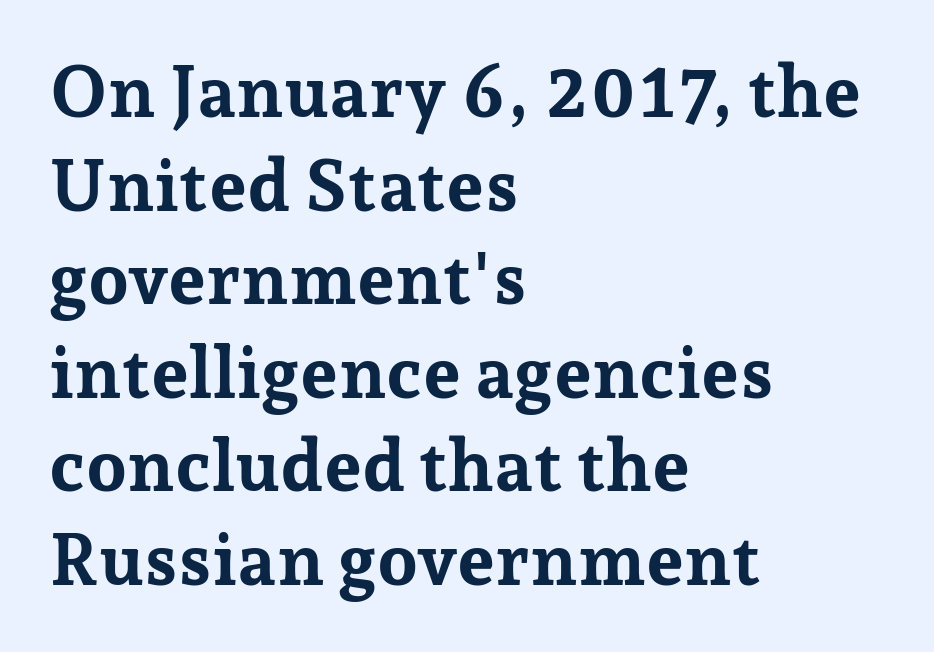
{"serif": "yes", "italic": "no", "bold": "yes", "weight": "bold", "width": "normal", "stroke_contrast": "low", "x_height": "medium", "monospaced": "no", "underline": "no", "align": "left", "line_spacing": "normal", "line_spacing_ratio": 1.3, "letter_spacing": "normal", "letter_spacing_em": 0.0, "glyph_px": 72}
